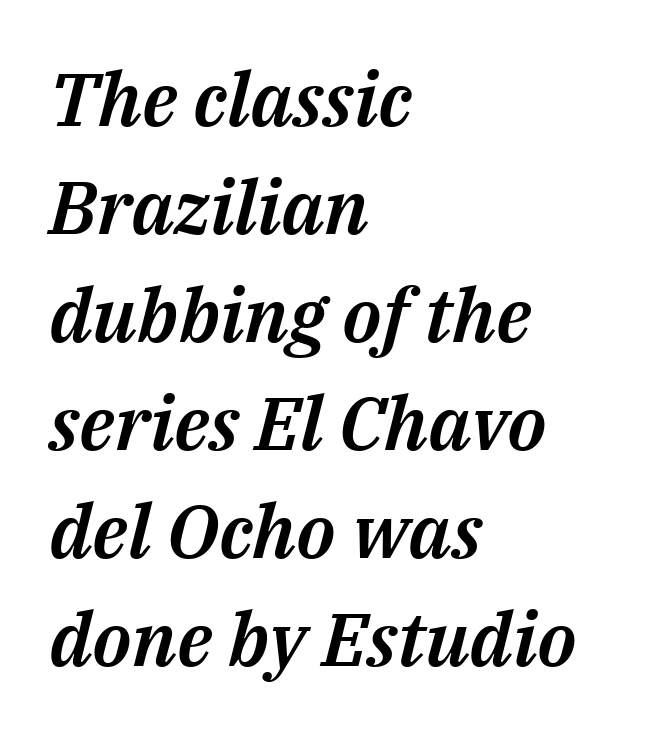
{"italic": "yes", "lean": "right", "slant_degrees": 14, "width": "normal", "stroke_contrast": "medium", "x_height": "medium", "monospaced": "no", "underline": "no", "align": "left", "line_spacing": "normal", "line_spacing_ratio": 1.44, "letter_spacing": "normal", "letter_spacing_em": 0.0, "glyph_px": 75}
